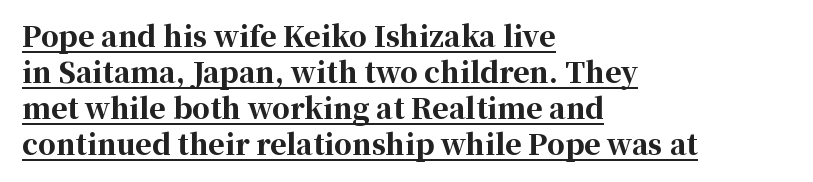
The image shows 28 px bold serif type, upright; set left-aligned, normal line spacing (1.29x), normal letter spacing, underlined; high stroke contrast and a medium x-height.
